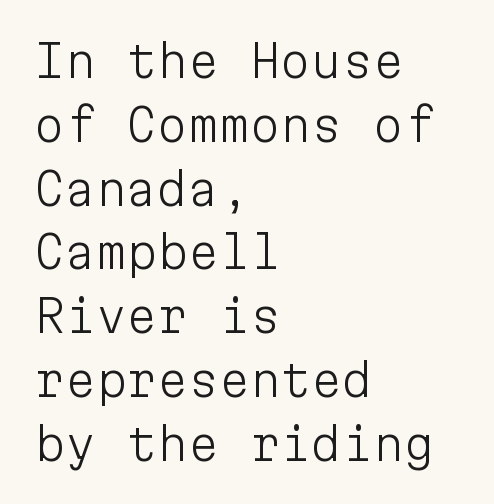
The image shows 44 px light sans-serif type, upright, monospaced; set left-aligned, normal line spacing (1.45x), normal letter spacing, not underlined; low stroke contrast and a medium x-height.
